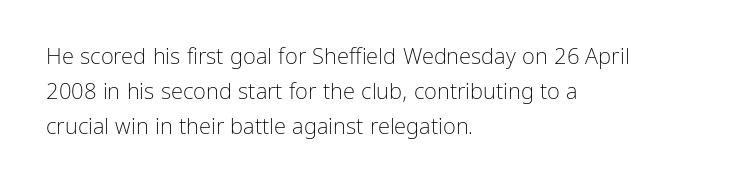
{"italic": "no", "bold": "no", "underline": "no", "align": "left", "line_spacing": "normal", "line_spacing_ratio": 1.59, "letter_spacing": "normal", "letter_spacing_em": 0.0, "glyph_px": 22}
